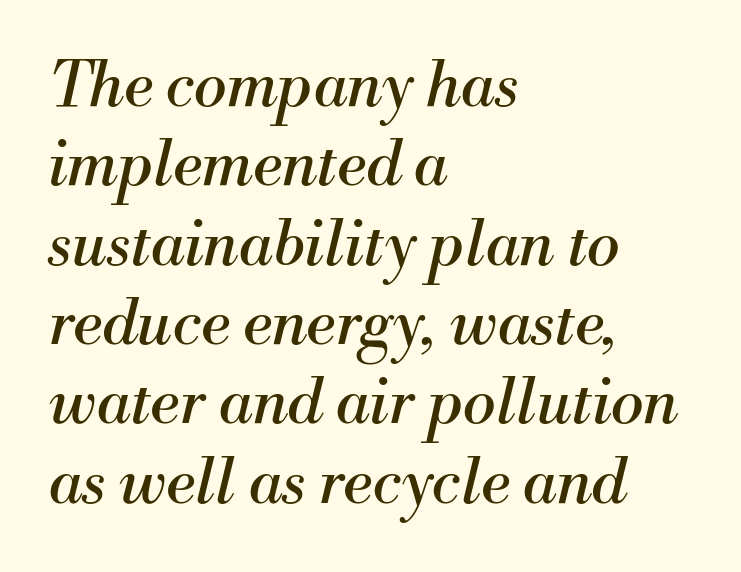
{"serif": "yes", "italic": "yes", "lean": "right", "slant_degrees": 13, "bold": "no", "weight": "regular", "width": "normal", "stroke_contrast": "medium", "x_height": "small", "monospaced": "no", "underline": "no", "align": "left", "line_spacing": "normal", "line_spacing_ratio": 1.28, "letter_spacing": "normal", "letter_spacing_em": 0.0, "glyph_px": 62}
